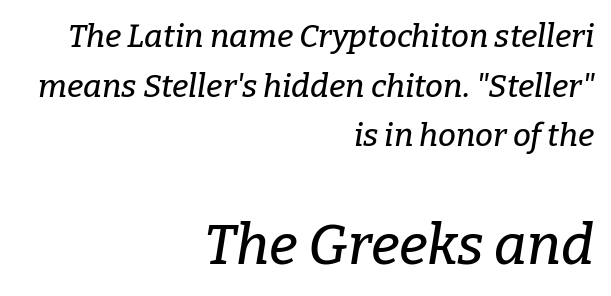
{"serif": "yes", "italic": "yes", "lean": "right", "slant_degrees": 9, "width": "normal", "stroke_contrast": "low", "x_height": "medium", "monospaced": "no", "underline": "no", "align": "right", "line_spacing": "normal", "line_spacing_ratio": 1.55, "letter_spacing": "normal", "letter_spacing_em": 0.0, "larger_block": "second", "size_ratio": 1.75, "glyph_px": 56}
